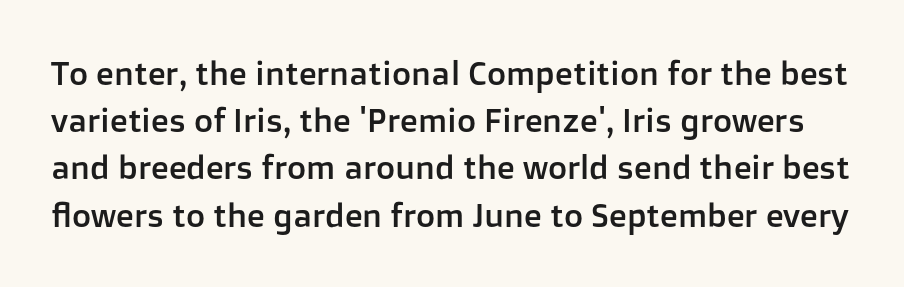
Bare-footed words on every line. A roman cut, with each character standing at attention. Nope, no serifs anywhere on these letters. The letters advance in unequal steps, a hallmark of proportional type. No extra tracking has been applied to these lines. Baseline-to-baseline distance is the conventional proportion of letter height.
